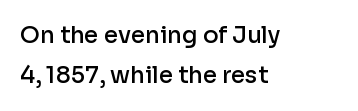
Q: Is the text bold? A: Semi-bold.
Q: Is the text italic (slanted)? A: No, it is upright.
Q: Is the text underlined? A: No.
Q: How is the paragraph aligned? A: Left-aligned.
Q: Is the spacing between letters normal or unusually wide? A: Normal.
